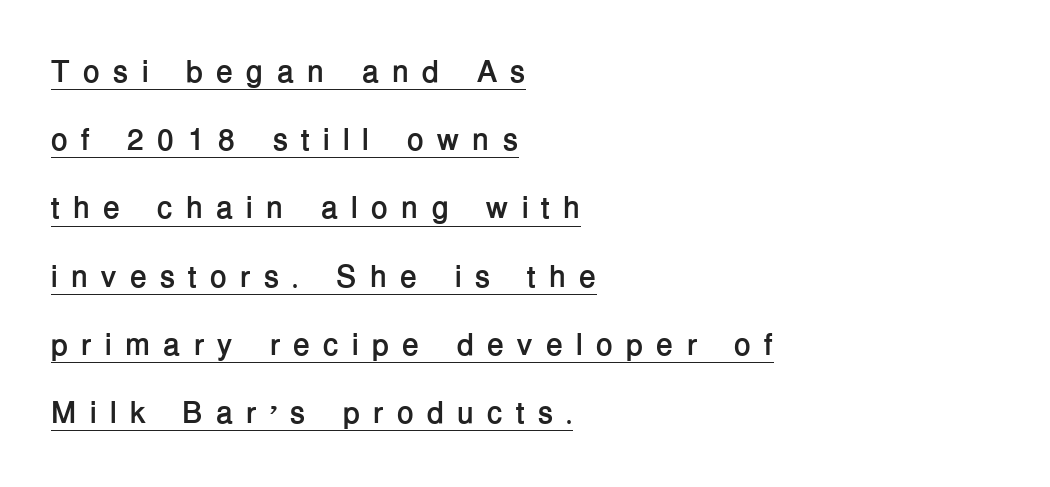
{"serif": "no", "italic": "no", "bold": "yes", "weight": "semibold", "width": "normal", "stroke_contrast": "low", "x_height": "medium", "monospaced": "no", "underline": "yes", "align": "left", "line_spacing": "loose", "line_spacing_ratio": 2.2, "letter_spacing": "wide", "letter_spacing_em": 0.42, "glyph_px": 31}
